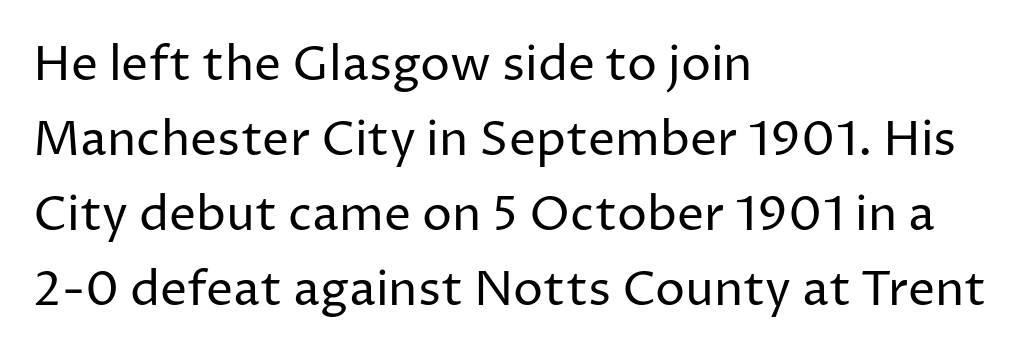
Q: Is the text bold? A: No.
Q: Is the text italic (slanted)? A: No, it is upright.
Q: Is the typeface a serif or a sans-serif typeface? A: Sans-serif.
Q: Is the text underlined? A: No.
Q: How is the paragraph aligned? A: Left-aligned.
Q: Is the spacing between letters normal or unusually wide? A: Normal.
Q: Is the spacing between lines tight, normal or loose? A: Normal.
Q: Width (condensed, normal, or wide)? A: Normal.
Q: Stroke contrast? A: Low.
Q: x-height? A: Medium.
Q: Monospaced? A: No.
